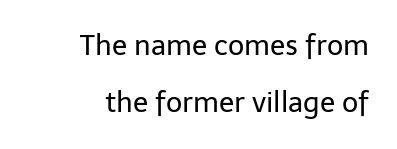
No extra tracking has been applied to these lines. Here the designer chose a conventional face with non-uniform glyph widths. Plain, unruled lines of type. Rows of type keep a wide berth in the vertical direction.
